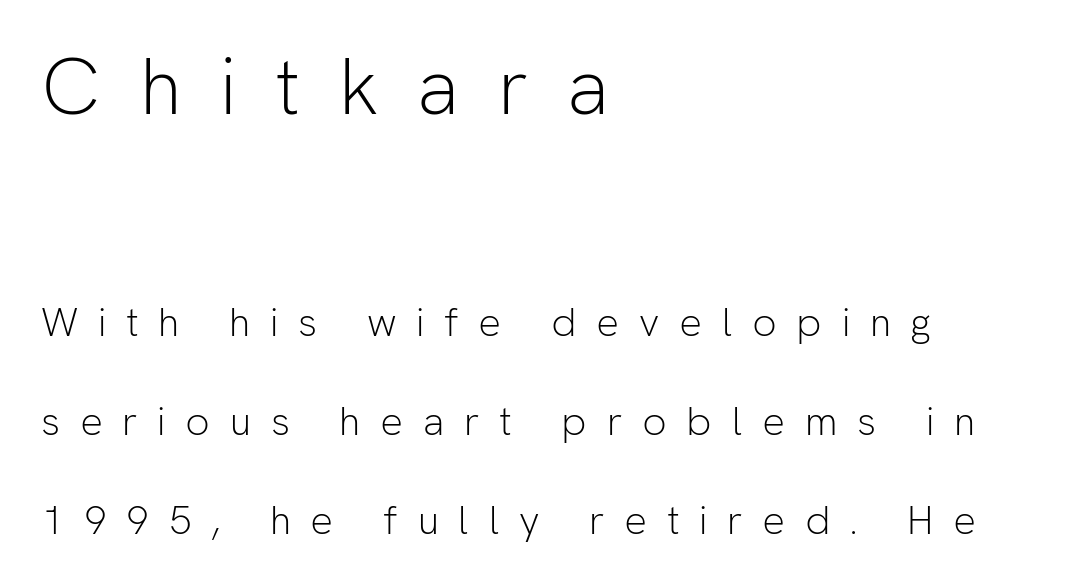
Vertical spacing — loose. Caption: multi-line text, flush left, ragged right. I'd call this a sans setting — the letters go barefoot. Size contrast runs from large at the top to small at the bottom. The letterforms stand isolated, each surrounded by extra space.
